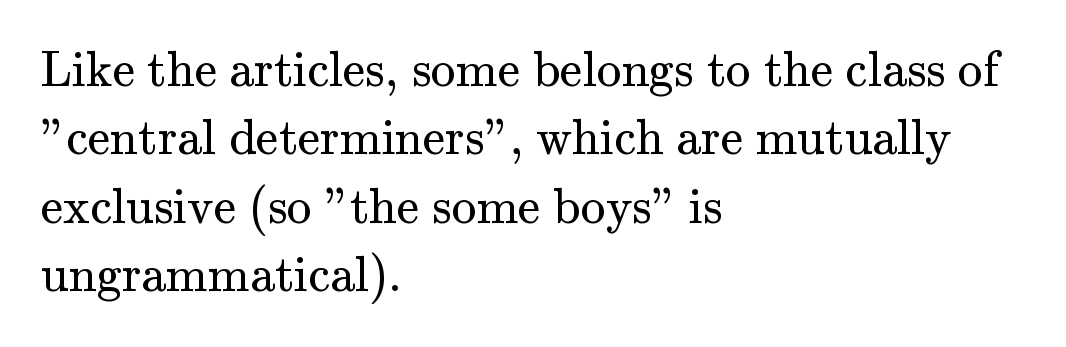
The image shows 50 px regular-weight serif type, upright; set left-aligned, normal line spacing (1.37x), normal letter spacing, not underlined; medium stroke contrast and a small x-height.
